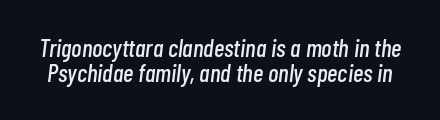
{"italic": "yes", "lean": "right", "slant_degrees": 7, "underline": "no", "line_spacing": "tight", "line_spacing_ratio": 1.02, "letter_spacing": "normal", "letter_spacing_em": 0.0, "glyph_px": 25}
